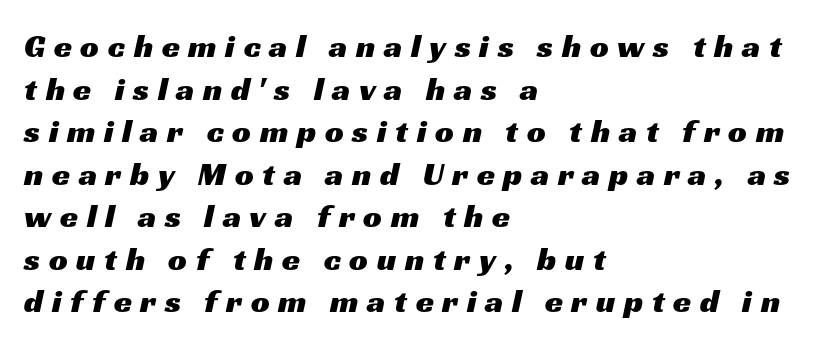
Q: Is the typeface a serif or a sans-serif typeface? A: Sans-serif.
Q: Is the text underlined? A: No.
Q: How is the paragraph aligned? A: Left-aligned.
Q: Is the spacing between letters normal or unusually wide? A: Unusually wide.
Q: Is the spacing between lines tight, normal or loose? A: Normal.
Q: Width (condensed, normal, or wide)? A: Wide.
Q: Stroke contrast? A: Medium.
Q: x-height? A: Medium.
Q: Monospaced? A: No.
